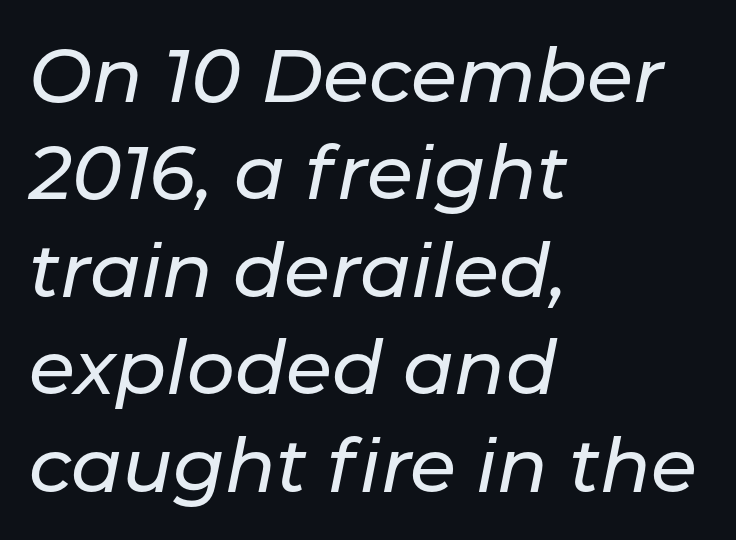
{"italic": "yes", "lean": "right", "slant_degrees": 11, "width": "normal", "stroke_contrast": "low", "x_height": "medium", "monospaced": "no", "underline": "no", "align": "left", "line_spacing": "normal", "line_spacing_ratio": 1.3, "letter_spacing": "normal", "letter_spacing_em": 0.0, "glyph_px": 75}
